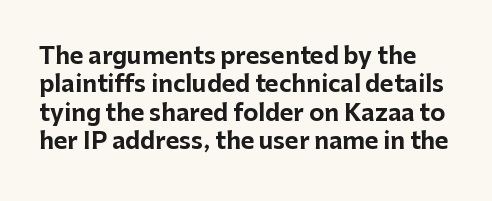
{"italic": "no", "bold": "yes", "underline": "no", "line_spacing_ratio": 1.23, "letter_spacing": "normal", "letter_spacing_em": 0.0, "glyph_px": 23}
